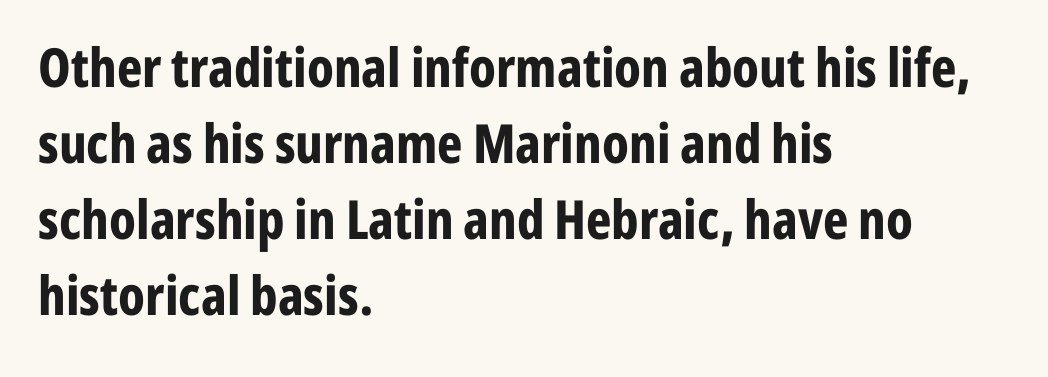
Q: Is the text bold? A: Yes.
Q: Is the text italic (slanted)? A: No, it is upright.
Q: Is the typeface a serif or a sans-serif typeface? A: Sans-serif.
Q: Is the text underlined? A: No.
Q: How is the paragraph aligned? A: Left-aligned.
Q: Is the spacing between letters normal or unusually wide? A: Normal.
Q: Is the spacing between lines tight, normal or loose? A: Normal.
Q: Width (condensed, normal, or wide)? A: Condensed.
Q: Stroke contrast? A: Low.
Q: x-height? A: Medium.
Q: Monospaced? A: No.
